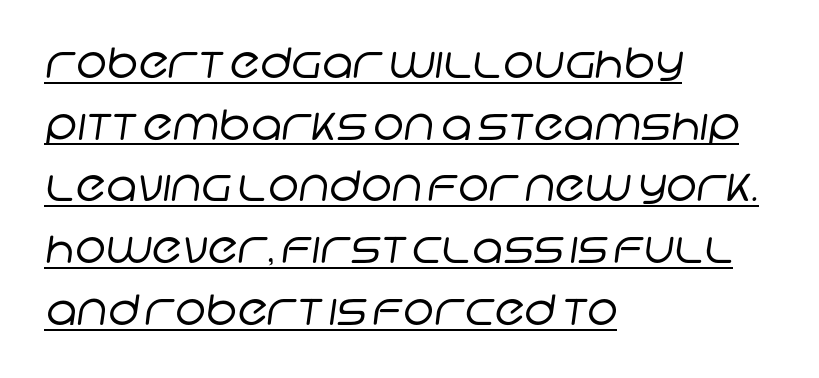
{"serif": "no", "bold": "no", "weight": "regular", "width": "normal", "stroke_contrast": "low", "x_height": "large", "monospaced": "no", "underline": "yes", "align": "left", "line_spacing": "normal", "line_spacing_ratio": 1.47, "letter_spacing": "normal", "letter_spacing_em": 0.0, "glyph_px": 42}
